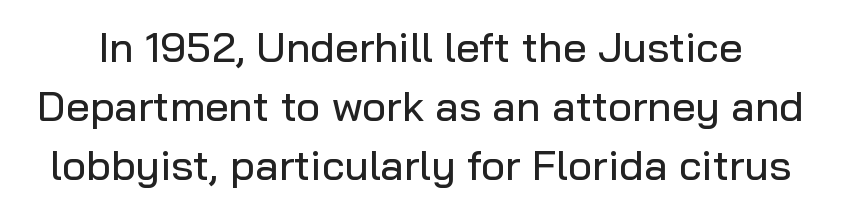
Note the varied advance widths — an 'i' is clearly narrower than an 'm'. Is the letter spacing exaggerated? No — it looks like the ordinary default. Whoever set this chose a conventional vertical rhythm. Italic? Not at all — the glyphs are vertical. Has an underline been added? It has not. Examine the stroke ends and you'll find no serifs.
